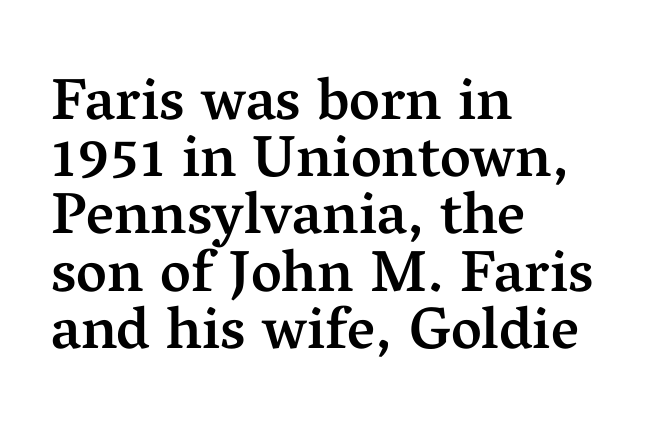
The image shows 59 px semibold serif type, upright; set left-aligned, tight line spacing (0.97x), normal letter spacing, not underlined; medium stroke contrast and a medium x-height.
